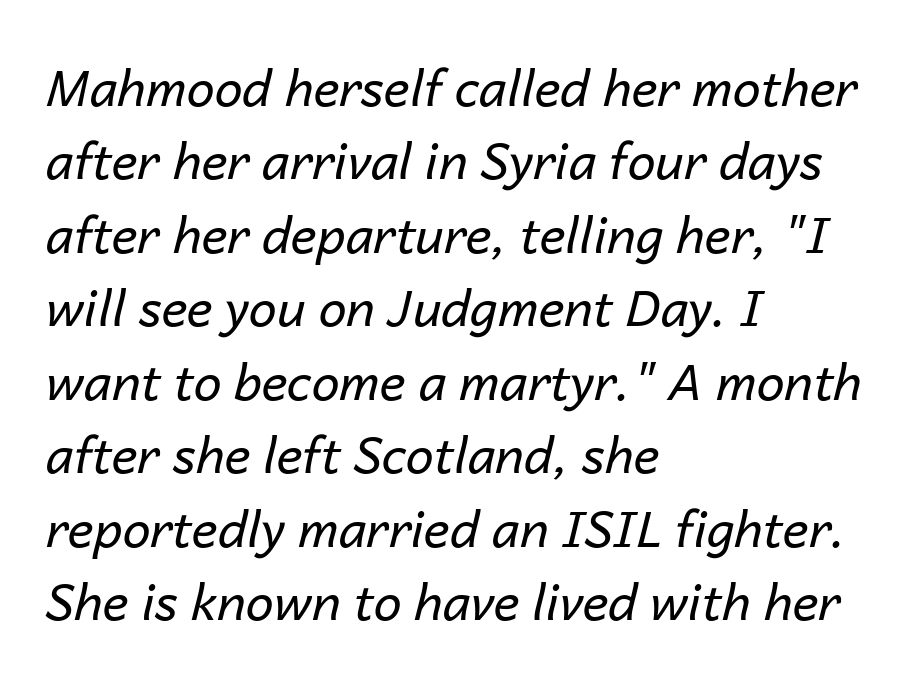
Q: Is the text bold? A: No.
Q: Is the text italic (slanted)? A: Yes, it leans right by about 14 degrees.
Q: Is the text underlined? A: No.
Q: How is the paragraph aligned? A: Left-aligned.
Q: Is the spacing between letters normal or unusually wide? A: Normal.
Q: Is the spacing between lines tight, normal or loose? A: Normal.
Q: Width (condensed, normal, or wide)? A: Normal.
Q: Stroke contrast? A: Low.
Q: x-height? A: Medium.
Q: Monospaced? A: No.
